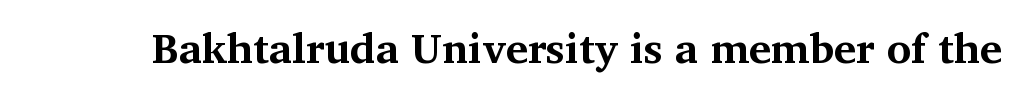
Q: Is the text bold? A: Yes.
Q: Is the text italic (slanted)? A: No, it is upright.
Q: Is the typeface a serif or a sans-serif typeface? A: Serif.
Q: Is the text underlined? A: No.
Q: Is the spacing between letters normal or unusually wide? A: Normal.
Q: Width (condensed, normal, or wide)? A: Normal.
Q: Stroke contrast? A: Medium.
Q: x-height? A: Medium.
Q: Monospaced? A: No.
